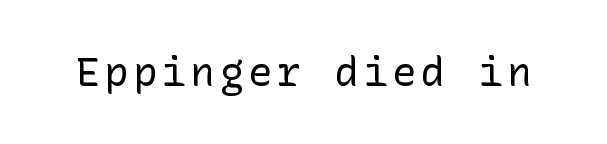
Q: Is the text bold? A: No.
Q: Is the text italic (slanted)? A: No, it is upright.
Q: Is the typeface a serif or a sans-serif typeface? A: Sans-serif.
Q: Is the text underlined? A: No.
Q: Width (condensed, normal, or wide)? A: Normal.
Q: Stroke contrast? A: Low.
Q: x-height? A: Medium.
